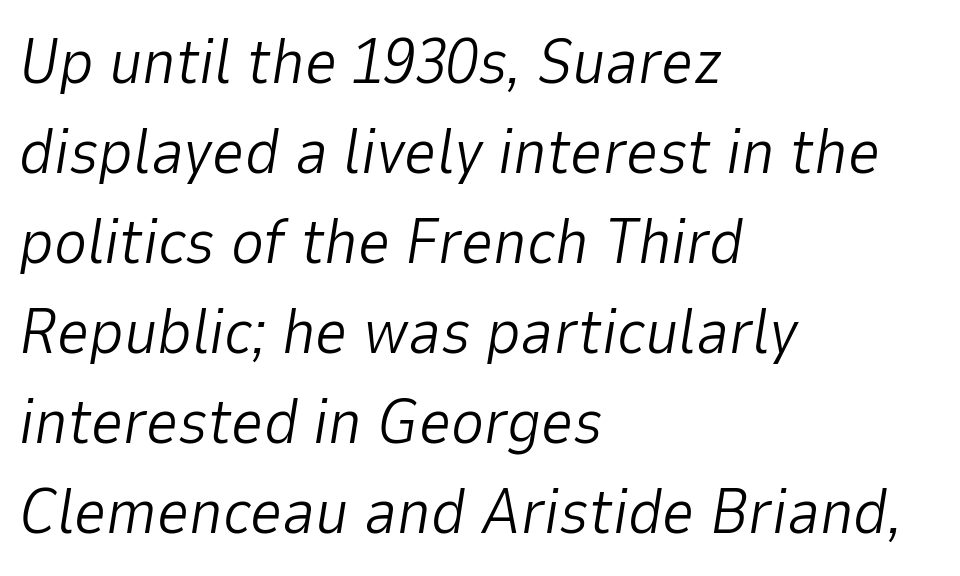
{"italic": "yes", "lean": "right", "slant_degrees": 9, "bold": "no", "weight": "light", "width": "normal", "stroke_contrast": "low", "x_height": "medium", "monospaced": "no", "underline": "no", "align": "left", "line_spacing": "normal", "line_spacing_ratio": 1.43, "letter_spacing": "normal", "letter_spacing_em": 0.0, "glyph_px": 63}
